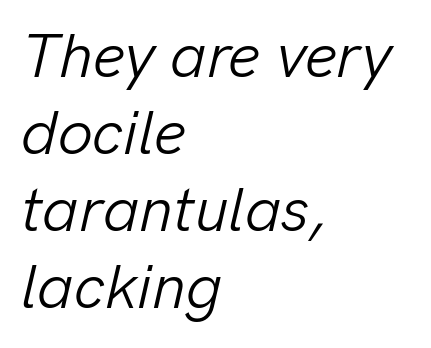
Alignment: flush left. Is the type slanted? Yes — the strokes lean at a clear angle. The weight would be labelled regular, book, light, or lighter still. You could not count columns in this text — the font is proportionally spaced. Unmarked baselines from the first word to the last. Spacing between characters is what you'd get straight out of the box.
